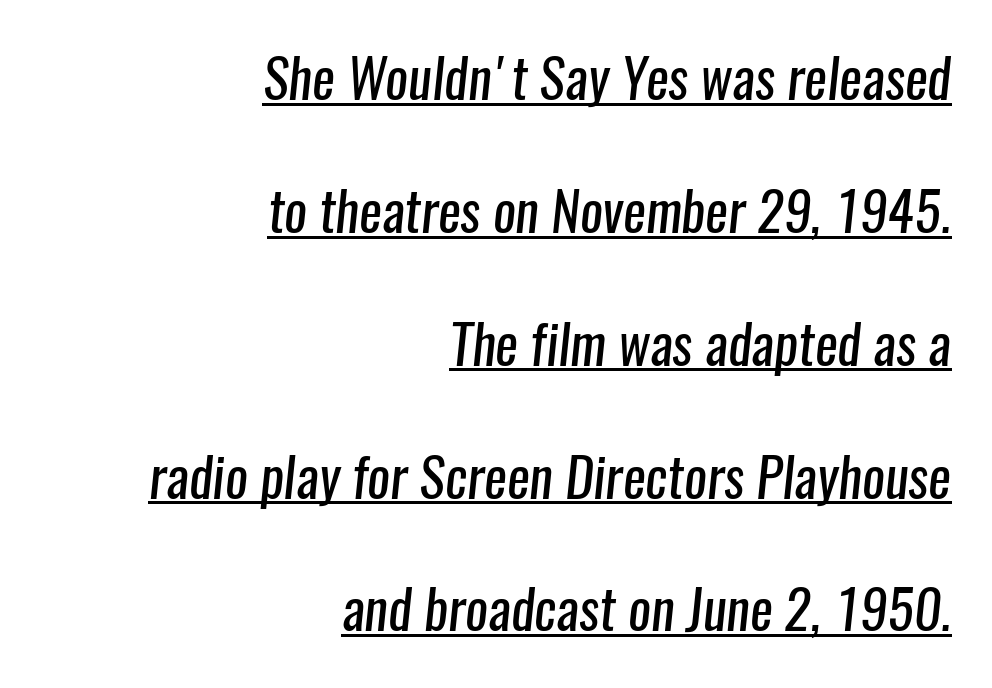
Q: Is the text bold? A: No.
Q: Is the typeface a serif or a sans-serif typeface? A: Sans-serif.
Q: Is the text underlined? A: Yes.
Q: How is the paragraph aligned? A: Right-aligned.
Q: Is the spacing between letters normal or unusually wide? A: Normal.
Q: Is the spacing between lines tight, normal or loose? A: Loose.
Q: Width (condensed, normal, or wide)? A: Condensed.
Q: Stroke contrast? A: Low.
Q: x-height? A: Medium.
Q: Monospaced? A: No.
